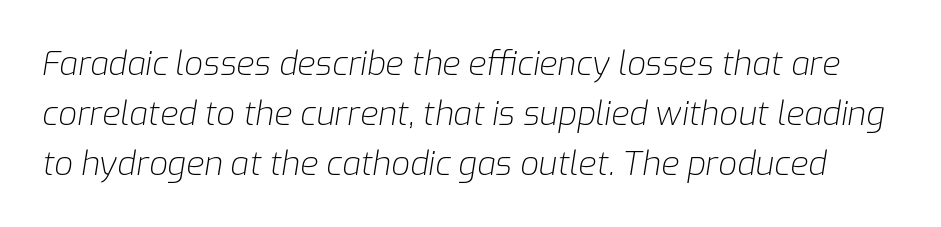
The image shows 33 px light type, italic (leaning right); set normal line spacing (1.51x), normal letter spacing, not underlined; low stroke contrast and a medium x-height.
